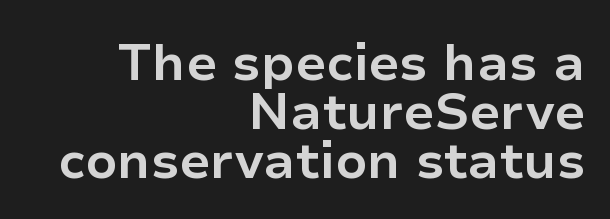
Posture: straight, roman, zero tilt. The face used here is rendered with its standard letterfit. This sample has the flowing, uneven cadence of proportional lettering. Serifs: no, the terminals of the letterforms are clean. No word sits above an underline.
